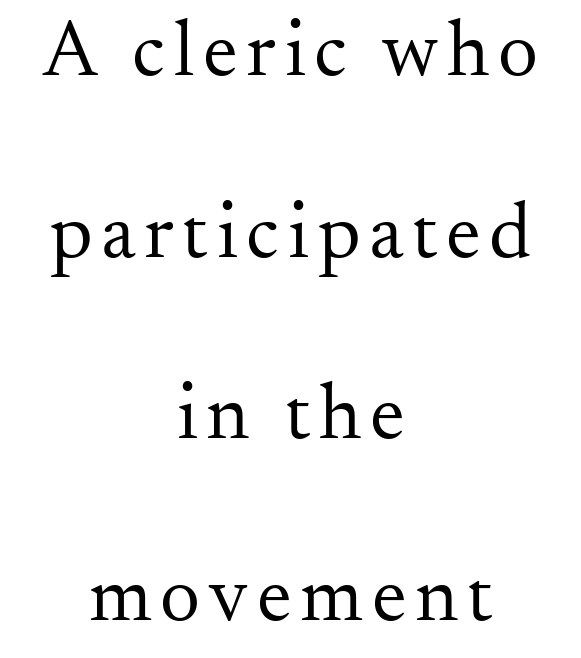
Unlike a clean sans, this face finishes its strokes with serifs. The foot of each line stays bare and open. Here the designer chose a conventional face with non-uniform glyph widths. Centered paragraph, ragged on both sides. Loosely led — the rows are spread out.
